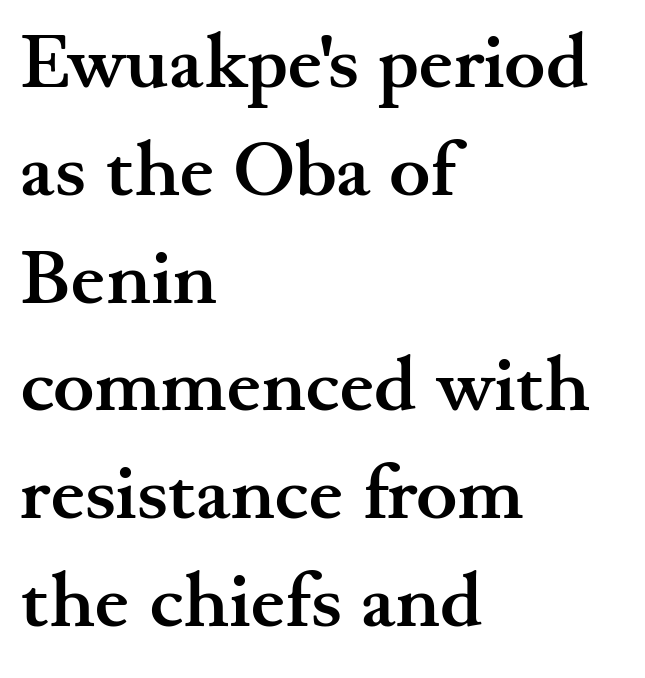
Type without underlining. In terms of posture, this sample is upright. A typesetter would label this face a serif. Students, this is bold: see how much ink each stroke carries.
